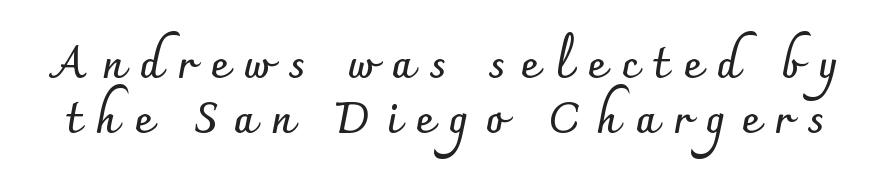
Q: Is the text bold? A: Yes.
Q: Is the text italic (slanted)? A: Yes.
Q: Is the typeface a serif or a sans-serif typeface? A: Sans-serif.
Q: Is the text underlined? A: No.
Q: Is the spacing between letters normal or unusually wide? A: Unusually wide.
Q: Is the spacing between lines tight, normal or loose? A: Normal.
Q: Width (condensed, normal, or wide)? A: Normal.
Q: Stroke contrast? A: Low.
Q: x-height? A: Small.
Q: Monospaced? A: No.
